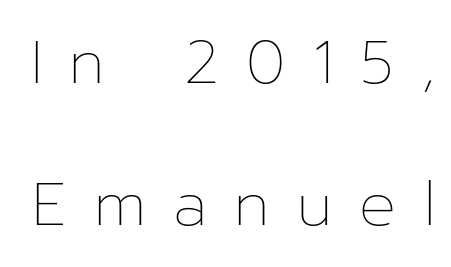
Is there any slant? The stems are plumb. Type without underlining. Loosely led — the rows are spread out. Is this a heavy cut? Hardly; it is regular or lighter. The face used here is proportionally spaced, like ordinary book or web type.
